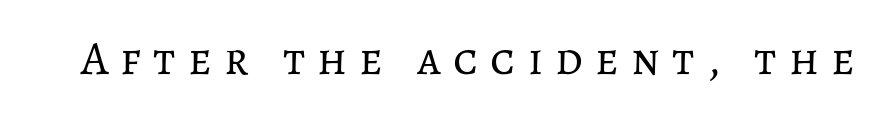
The image shows 47 px regular-weight type, upright; set unusually wide letter spacing (+0.26 em), not underlined; low stroke contrast and a medium x-height.
